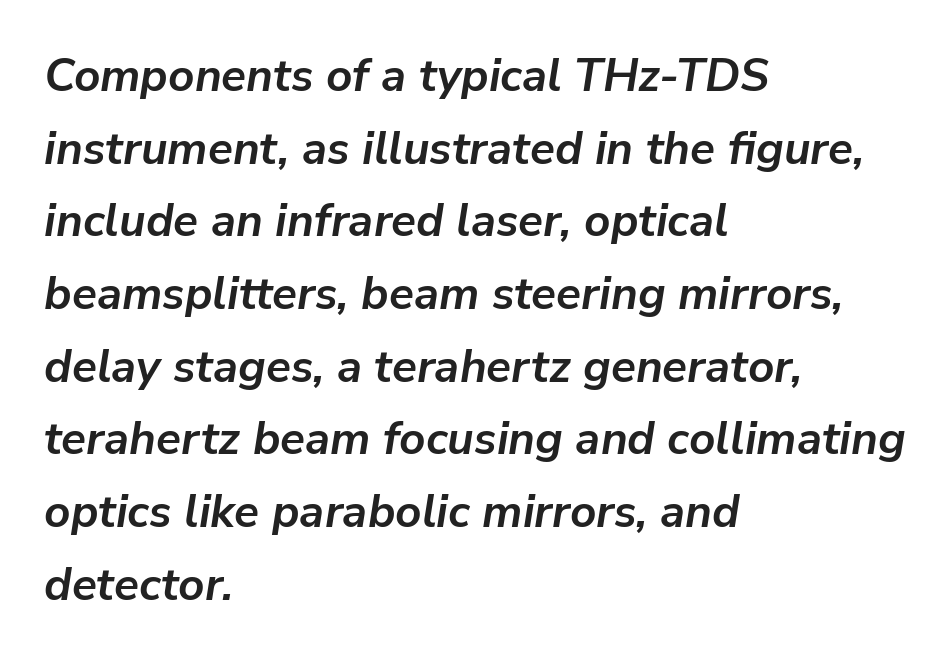
Is this a fixed-width face? No — the glyphs have proportional, varying widths. The rendering keeps characters at their native spacing. The ragged edge is on the right, which tells us the setting is flush left. A normal amount of white space separates one row of letters from the next. The face used here has the dense, thick strokes of a bold. Descender tails drop into unmarked territory.
